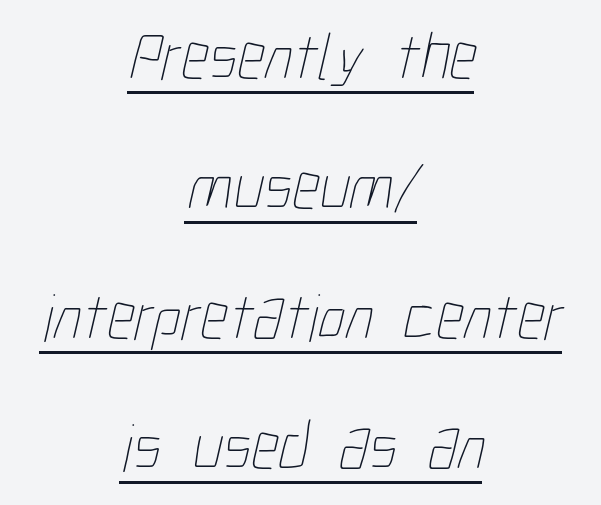
{"bold": "no", "weight": "thin", "width": "condensed", "stroke_contrast": "low", "x_height": "medium", "monospaced": "no", "underline": "yes", "align": "center", "line_spacing": "loose", "line_spacing_ratio": 1.91, "letter_spacing": "normal", "letter_spacing_em": 0.0, "glyph_px": 68}
